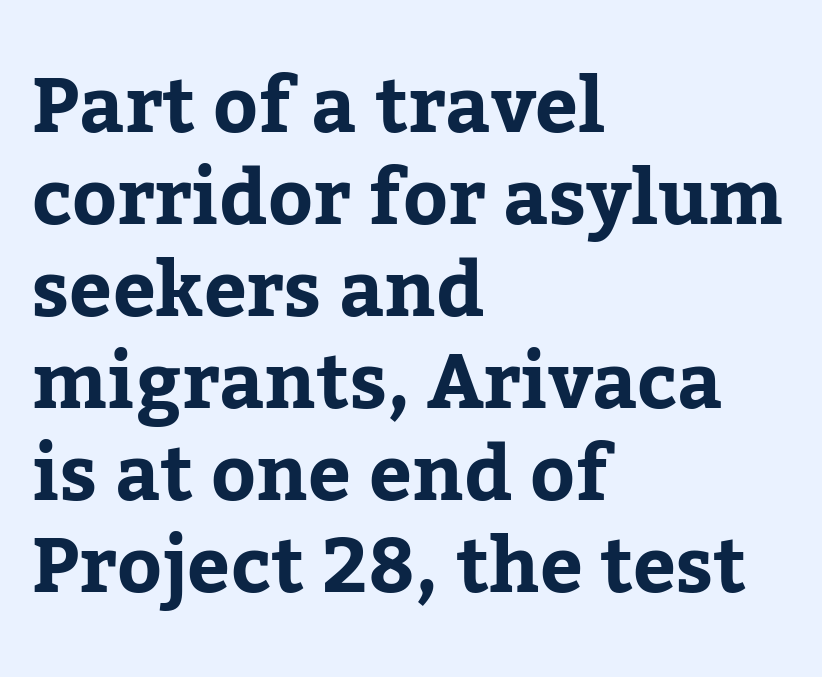
The rendering keeps characters at their native spacing. The face used here is proportionally spaced, like ordinary book or web type. A typesetter would label this face a serif. Typeset ragged right — the left edge is the straight one. Just letters on the line, the space beneath them empty. When letters stand straight like this, we call the style roman or upright.
